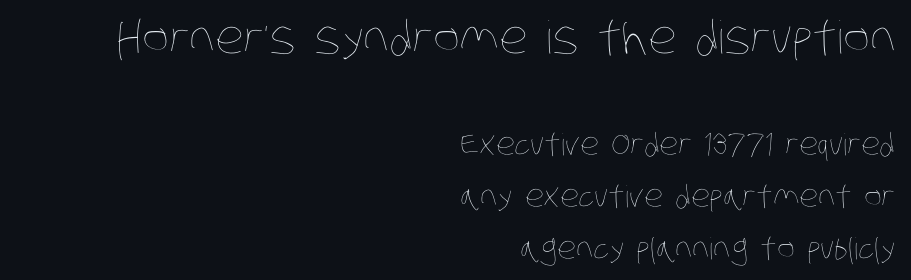
{"bold": "no", "weight": "thin", "width": "condensed", "stroke_contrast": "low", "x_height": "large", "monospaced": "no", "underline": "no", "align": "right", "line_spacing_ratio": 1.73, "letter_spacing": "normal", "letter_spacing_em": 0.0, "larger_block": "first", "size_ratio": 1.5, "glyph_px": 45}
